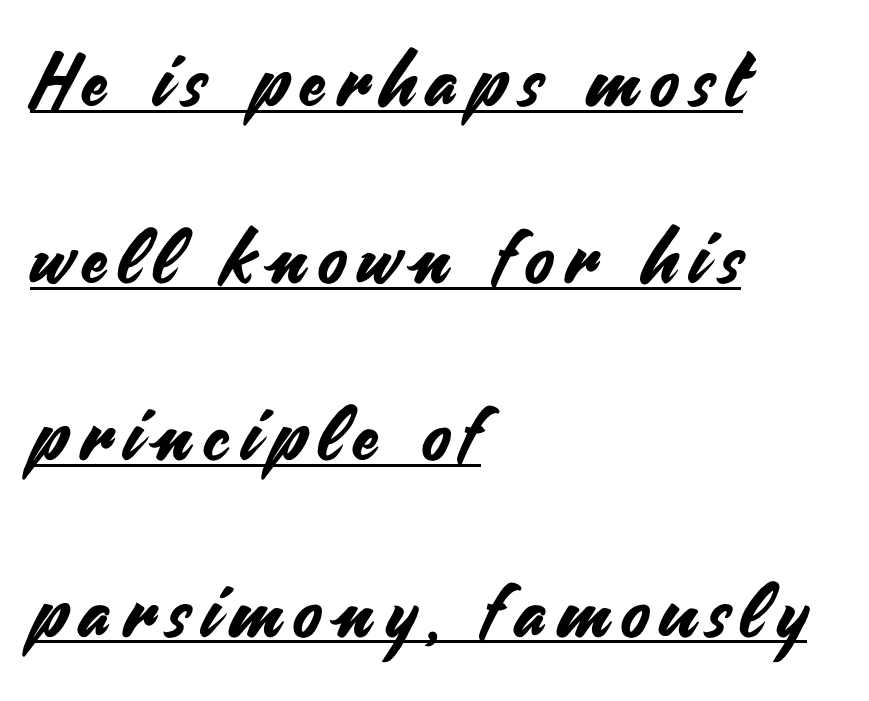
The image shows 74 px sans-serif type; set left-aligned, loose line spacing (2.39x), underlined; medium stroke contrast and a small x-height.
